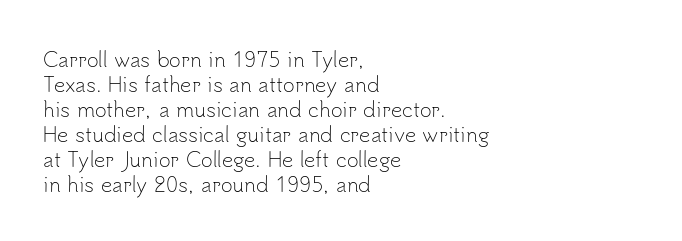
Underline: absent. These glyphs show unthickened strokes, regular width or finer. The leading is moderate, giving the passage an even texture. Upright lettering throughout.
